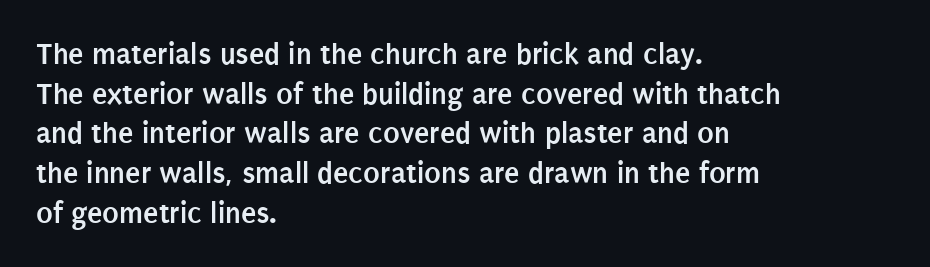
{"serif": "no", "italic": "no", "bold": "yes", "weight": "semibold", "width": "condensed", "stroke_contrast": "low", "x_height": "large", "monospaced": "no", "underline": "no", "align": "left", "line_spacing": "normal", "line_spacing_ratio": 1.28, "letter_spacing": "normal", "letter_spacing_em": 0.0, "glyph_px": 31}
